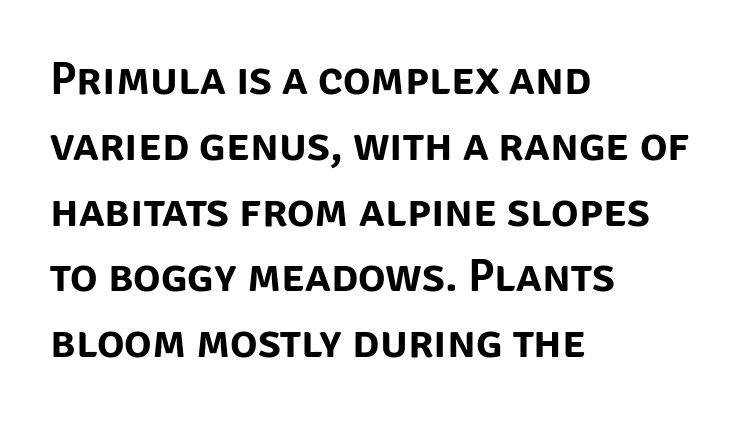
How are the letters spaced? Ordinarily, with no added tracking. The specimen reads as upright at a glance. The letters carry no serifs — their stems end cleanly without finishing strokes. Regular leading. This rendering features lettering with no underline. Horizontal alignment here is leftward, the default for most running prose.
